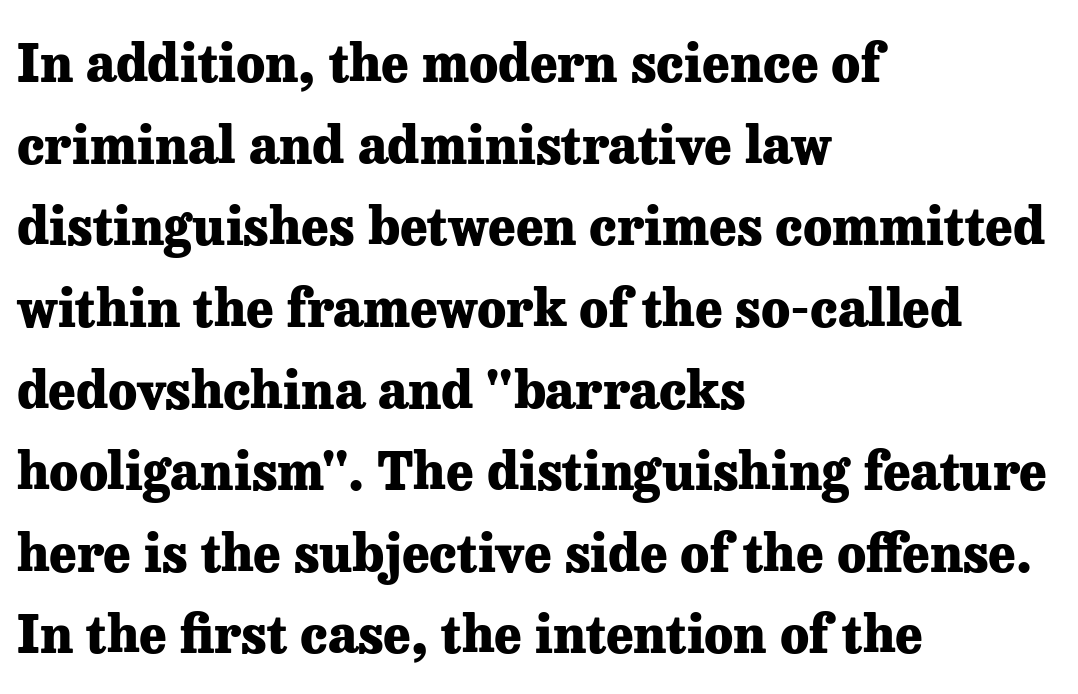
Q: Is the text bold? A: Yes.
Q: Is the text italic (slanted)? A: No, it is upright.
Q: Is the typeface a serif or a sans-serif typeface? A: Serif.
Q: Is the text underlined? A: No.
Q: How is the paragraph aligned? A: Left-aligned.
Q: Is the spacing between letters normal or unusually wide? A: Normal.
Q: Is the spacing between lines tight, normal or loose? A: Normal.
Q: Width (condensed, normal, or wide)? A: Normal.
Q: Stroke contrast? A: Low.
Q: x-height? A: Medium.
Q: Monospaced? A: No.
